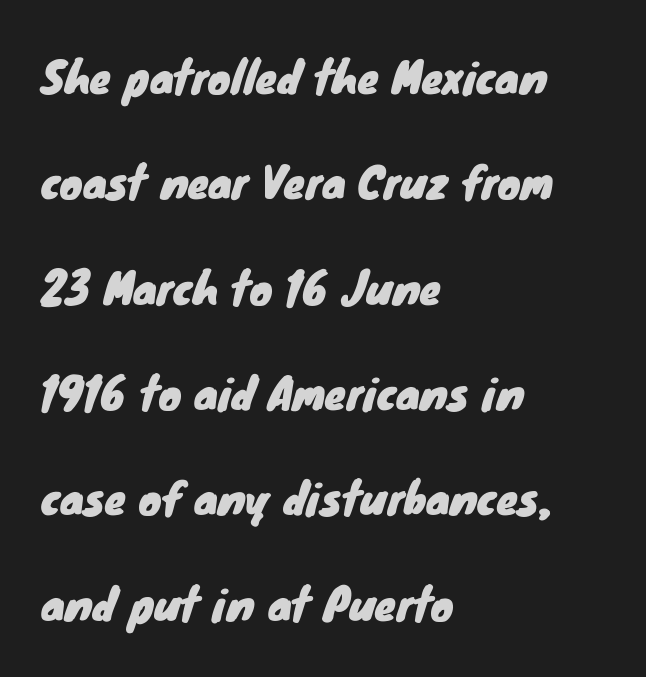
The image shows 43 px sans-serif type; set left-aligned, loose line spacing (2.45x), normal letter spacing, not underlined; low stroke contrast and a small x-height.
